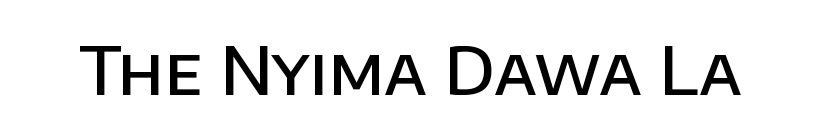
{"serif": "no", "italic": "no", "bold": "semi", "weight": "semibold", "width": "normal", "stroke_contrast": "low", "x_height": "large", "monospaced": "no", "underline": "no", "letter_spacing": "normal", "letter_spacing_em": 0.0, "glyph_px": 66}
